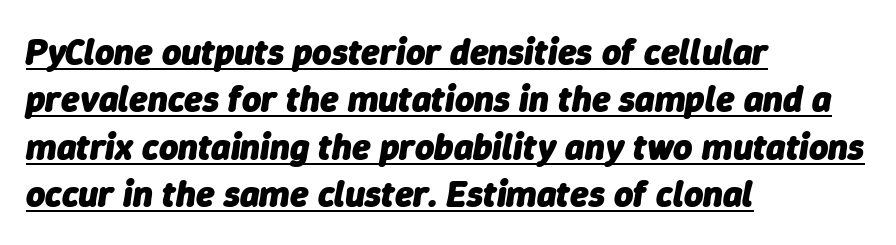
Every character sits at an angle, as italics do. Spacing verdict: proportional, widths tailored to each character. Underlining? Definitely there. A student would call this left alignment; a typographer would say flush left, rag right.
